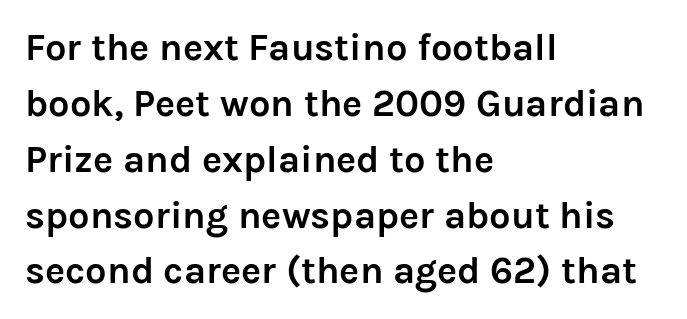
The rendering uses a bold face; every stroke is thick and dark. Check under the words: just untouched page. The tracking reads as untouched default to a designer's eye. Each new line begins a customary step beneath the previous one. The compositor pushed each line to the left boundary.
